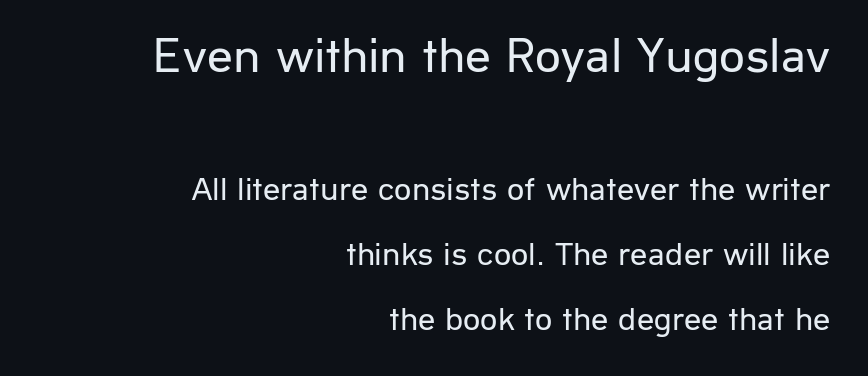
{"serif": "no", "italic": "no", "bold": "no", "weight": "regular", "width": "normal", "stroke_contrast": "low", "x_height": "medium", "monospaced": "no", "underline": "no", "align": "right", "line_spacing": "loose", "line_spacing_ratio": 1.92, "letter_spacing": "normal", "letter_spacing_em": 0.0, "larger_block": "first", "size_ratio": 1.5, "glyph_px": 51}
